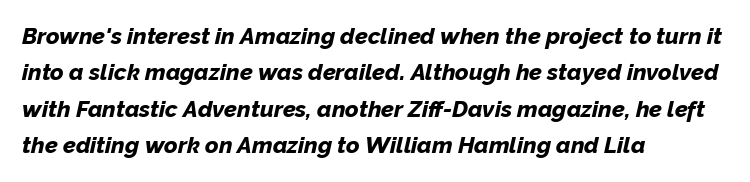
The image shows 23 px bold type, italic (leaning right); set left-aligned, normal line spacing (1.58x), normal letter spacing, not underlined.
